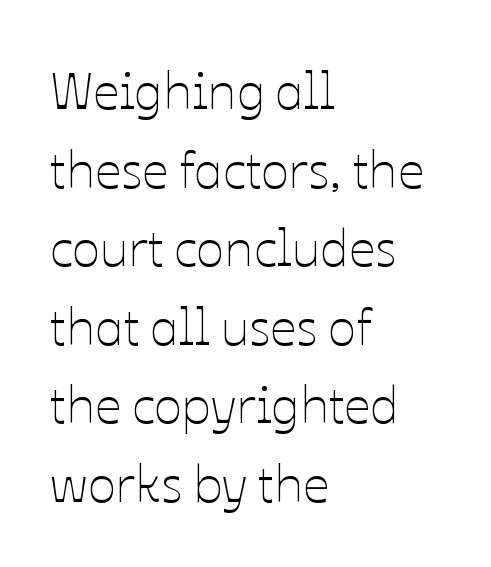
{"italic": "no", "bold": "no", "weight": "thin", "width": "normal", "stroke_contrast": "low", "x_height": "medium", "monospaced": "no", "underline": "no", "align": "left", "line_spacing": "normal", "line_spacing_ratio": 1.51, "letter_spacing": "normal", "letter_spacing_em": 0.0, "glyph_px": 52}
